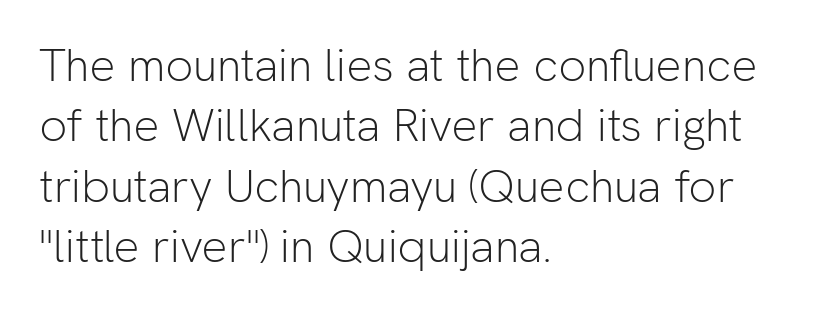
The image shows 46 px light sans-serif type, upright; set left-aligned, normal line spacing (1.31x), normal letter spacing, not underlined; low stroke contrast and a medium x-height.
